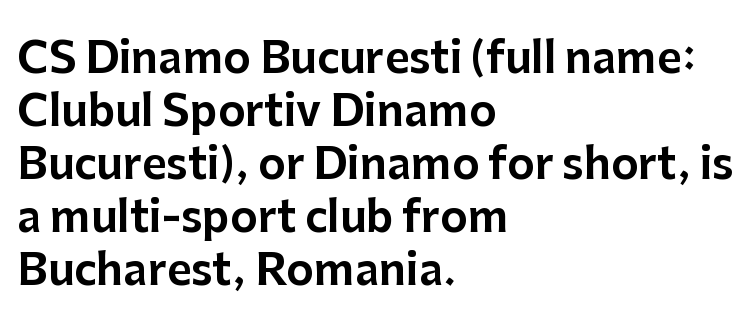
Nothing sits at the stroke ends, so this counts as sans-serif. Nope, not italic — everything's standing straight. The paragraph shown leans on its left margin. The strip under each line holds only bare page. The face used here is rendered with its standard letterfit.
